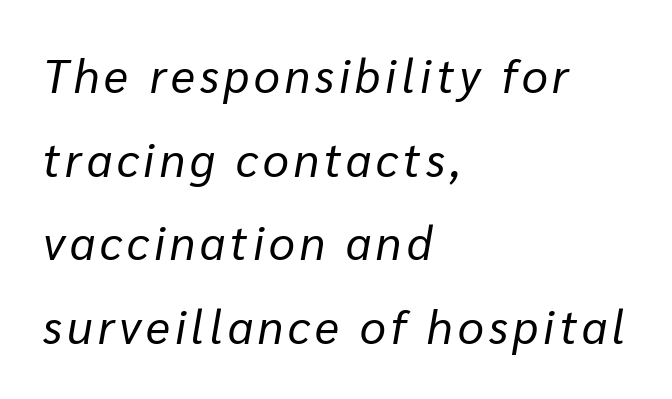
Q: Is the text bold? A: No.
Q: Is the text italic (slanted)? A: Yes, it leans right by about 10 degrees.
Q: Is the text underlined? A: No.
Q: How is the paragraph aligned? A: Left-aligned.
Q: Width (condensed, normal, or wide)? A: Normal.
Q: Stroke contrast? A: Low.
Q: x-height? A: Medium.
Q: Monospaced? A: No.
